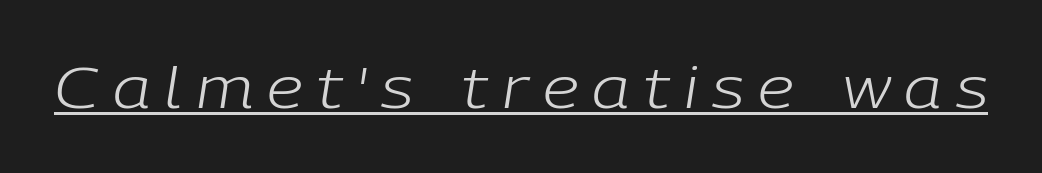
The image shows 57 px light type, italic (leaning right); set unusually wide letter spacing (+0.25 em), underlined; low stroke contrast and a medium x-height.
